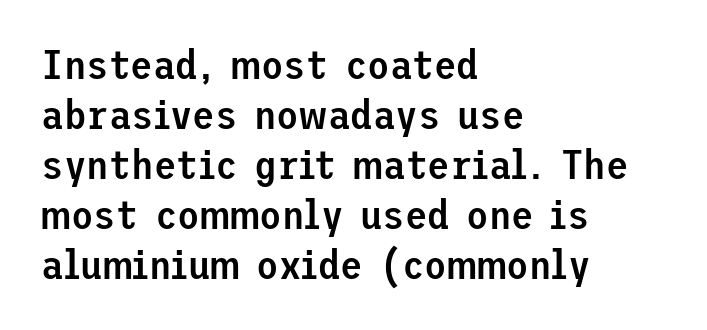
Quick note: underline off. A fair bit of extra ink — the face is semibold, not bold. You could call the tracking neutral — neither tight nor loose. Vertical strokes here are truly vertical. The typesetter chose a ragged-right arrangement here. The designer went with a sans here, leaving each stem footless.
